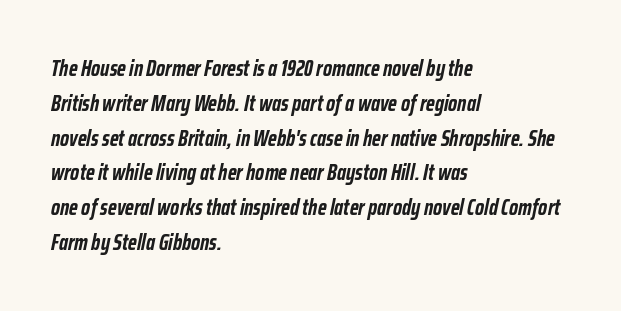
The image shows 22 px bold type, italic (leaning right); set left-aligned, normal line spacing (1.58x), normal letter spacing, not underlined.
